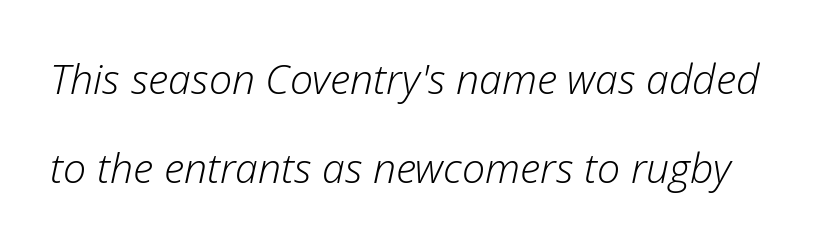
Q: Is the text bold? A: No.
Q: Is the text italic (slanted)? A: Yes, it leans right by about 12 degrees.
Q: Is the text underlined? A: No.
Q: Is the spacing between letters normal or unusually wide? A: Normal.
Q: Is the spacing between lines tight, normal or loose? A: Loose.
Q: Width (condensed, normal, or wide)? A: Normal.
Q: Stroke contrast? A: Low.
Q: x-height? A: Medium.
Q: Monospaced? A: No.
